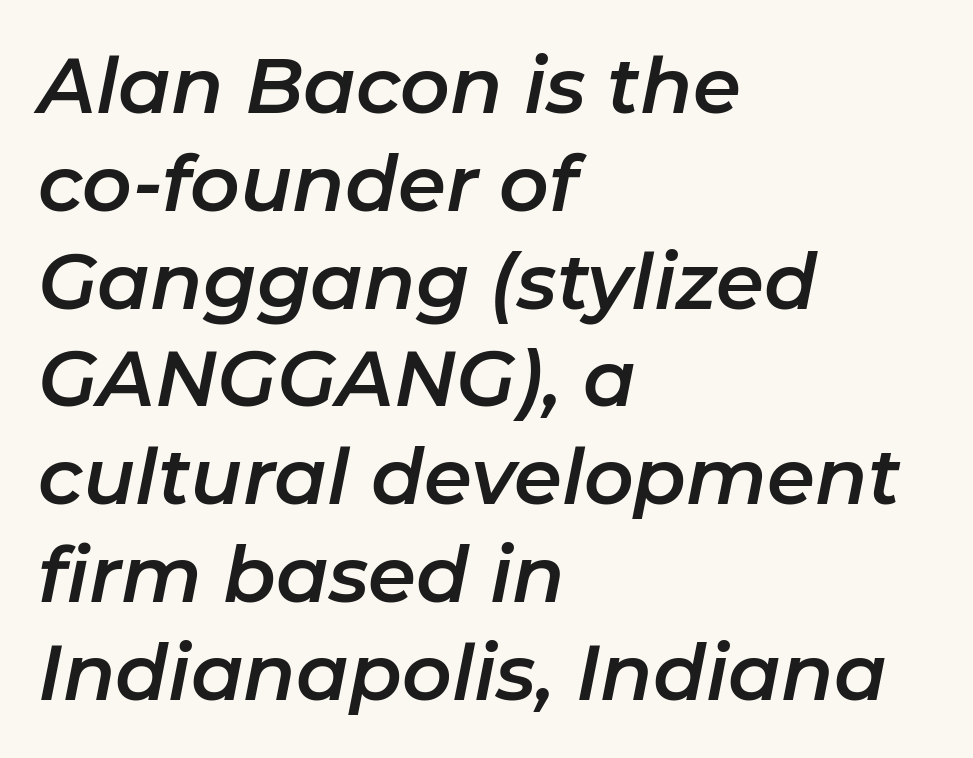
{"italic": "yes", "lean": "right", "slant_degrees": 11, "width": "normal", "stroke_contrast": "low", "x_height": "medium", "monospaced": "no", "underline": "no", "align": "left", "line_spacing": "normal", "line_spacing_ratio": 1.27, "letter_spacing": "normal", "letter_spacing_em": 0.0, "glyph_px": 77}
